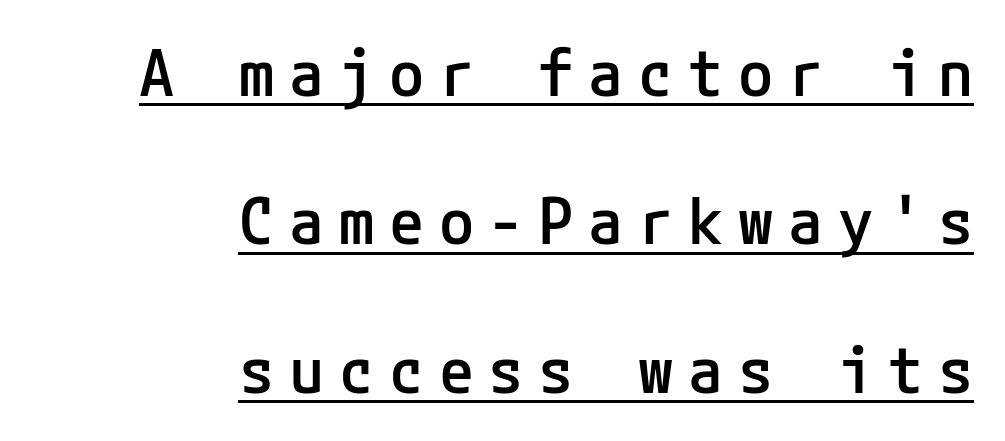
Q: Is the text bold? A: Semi-bold.
Q: Is the text italic (slanted)? A: No, it is upright.
Q: Is the typeface a serif or a sans-serif typeface? A: Sans-serif.
Q: Is the text underlined? A: Yes.
Q: How is the paragraph aligned? A: Right-aligned.
Q: Is the spacing between letters normal or unusually wide? A: Unusually wide.
Q: Is the spacing between lines tight, normal or loose? A: Loose.
Q: Width (condensed, normal, or wide)? A: Normal.
Q: Stroke contrast? A: Low.
Q: x-height? A: Medium.
